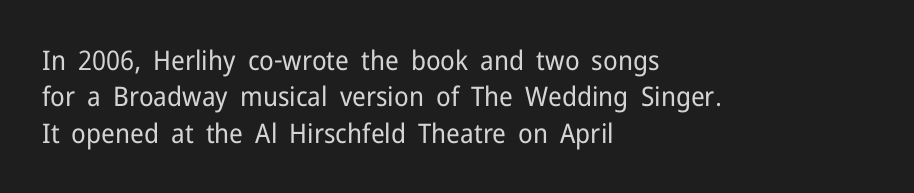
Q: Is the text bold? A: No.
Q: Is the text italic (slanted)? A: No, it is upright.
Q: Is the text underlined? A: No.
Q: How is the paragraph aligned? A: Left-aligned.
Q: Is the spacing between letters normal or unusually wide? A: Normal.
Q: Is the spacing between lines tight, normal or loose? A: Normal.
